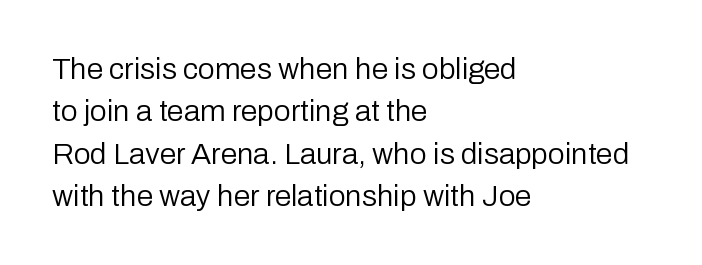
This rendering features lettering with no underline. Each letter keeps its own natural width here, so spacing adapts to shape. This block has exactly the height ordinary leading produces. Unlike a traditional serif, this face leaves its strokes unadorned.
